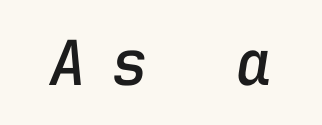
Q: Is the text italic (slanted)? A: Yes, it leans right by about 9 degrees.
Q: Is the text underlined? A: No.
Q: Is the spacing between letters normal or unusually wide? A: Unusually wide.
Q: Width (condensed, normal, or wide)? A: Normal.
Q: Stroke contrast? A: Low.
Q: x-height? A: Medium.
Q: Monospaced? A: Yes.
